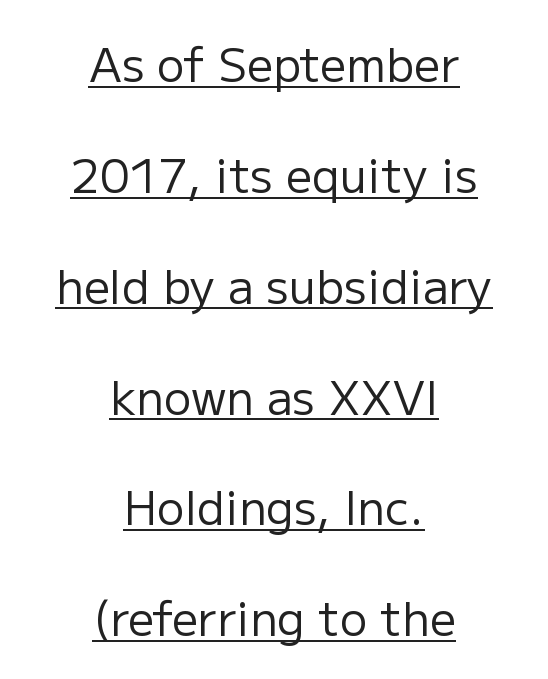
Q: Is the text bold? A: No.
Q: Is the text italic (slanted)? A: No, it is upright.
Q: Is the typeface a serif or a sans-serif typeface? A: Sans-serif.
Q: Is the text underlined? A: Yes.
Q: How is the paragraph aligned? A: Centered.
Q: Is the spacing between letters normal or unusually wide? A: Normal.
Q: Is the spacing between lines tight, normal or loose? A: Loose.
Q: Width (condensed, normal, or wide)? A: Normal.
Q: Stroke contrast? A: Low.
Q: x-height? A: Medium.
Q: Monospaced? A: No.
